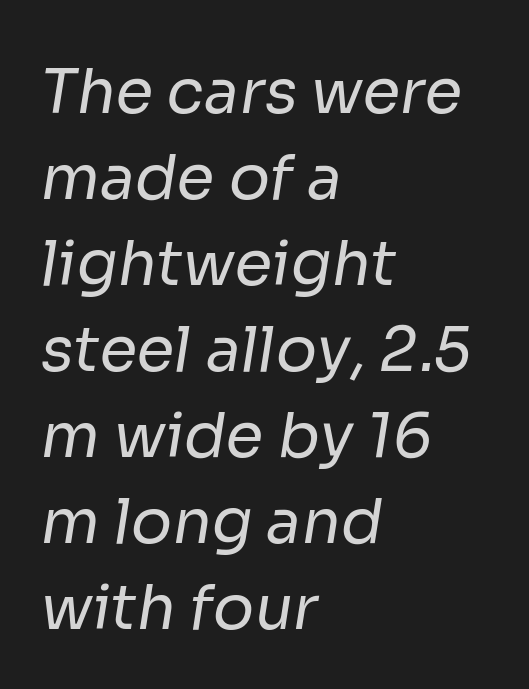
Typeset ragged right — the left edge is the straight one. The letterforms sit at book weight or below. Quick note: underline off. Reading down the column, the eye jumps a familiar distance to each next line.
